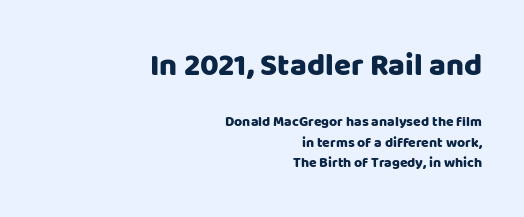
{"serif": "no", "italic": "no", "width": "normal", "stroke_contrast": "low", "x_height": "large", "monospaced": "no", "underline": "no", "align": "right", "line_spacing": "normal", "line_spacing_ratio": 1.44, "letter_spacing": "normal", "letter_spacing_em": 0.0, "larger_block": "first", "size_ratio": 2.21, "glyph_px": 31}
